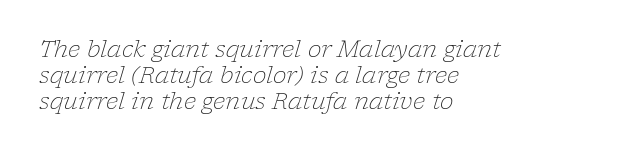
Q: Is the text bold? A: No.
Q: Is the text italic (slanted)? A: Yes, it leans right by about 17 degrees.
Q: Is the text underlined? A: No.
Q: How is the paragraph aligned? A: Left-aligned.
Q: Is the spacing between letters normal or unusually wide? A: Normal.
Q: Is the spacing between lines tight, normal or loose? A: Tight.
